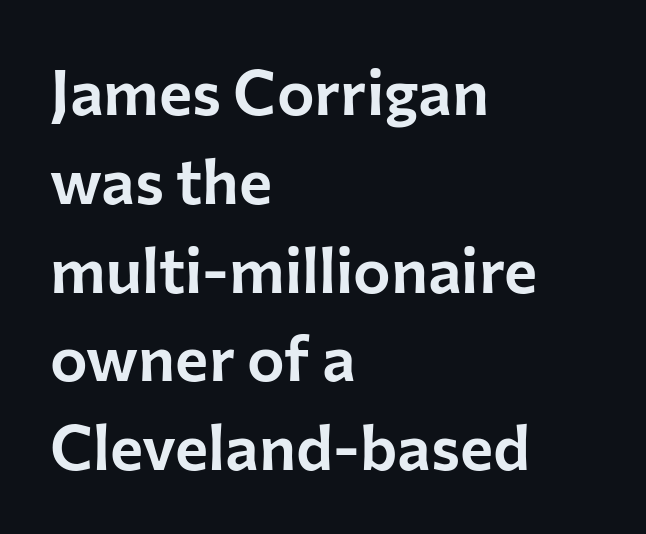
{"serif": "no", "italic": "no", "width": "normal", "stroke_contrast": "low", "x_height": "medium", "monospaced": "no", "underline": "no", "align": "left", "line_spacing": "normal", "line_spacing_ratio": 1.41, "letter_spacing": "normal", "letter_spacing_em": 0.0, "glyph_px": 63}
